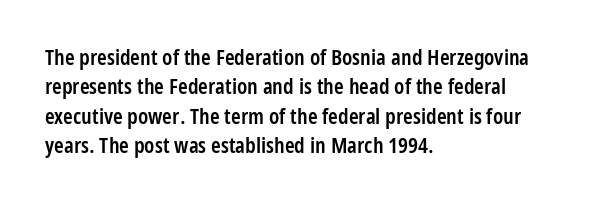
Q: Is the text bold? A: Semi-bold.
Q: Is the text italic (slanted)? A: No, it is upright.
Q: Is the text underlined? A: No.
Q: How is the paragraph aligned? A: Left-aligned.
Q: Is the spacing between letters normal or unusually wide? A: Normal.
Q: Is the spacing between lines tight, normal or loose? A: Normal.
